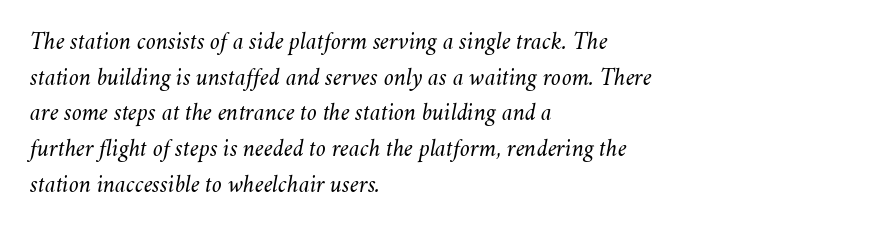
{"italic": "yes", "lean": "right", "slant_degrees": 11, "bold": "no", "underline": "no", "align": "left", "line_spacing": "normal", "line_spacing_ratio": 1.43, "letter_spacing": "normal", "letter_spacing_em": 0.0, "glyph_px": 25}
